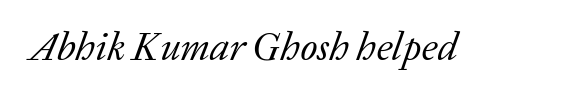
Q: Is the text bold? A: No.
Q: Is the text italic (slanted)? A: Yes, it leans right by about 20 degrees.
Q: Is the typeface a serif or a sans-serif typeface? A: Serif.
Q: Is the text underlined? A: No.
Q: Is the spacing between letters normal or unusually wide? A: Normal.
Q: Width (condensed, normal, or wide)? A: Normal.
Q: Stroke contrast? A: Low.
Q: x-height? A: Medium.
Q: Monospaced? A: No.
